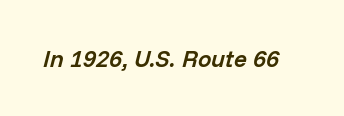
Q: Is the text bold? A: Semi-bold.
Q: Is the text italic (slanted)? A: Yes, it leans right by about 14 degrees.
Q: Is the text underlined? A: No.
Q: Is the spacing between letters normal or unusually wide? A: Normal.
